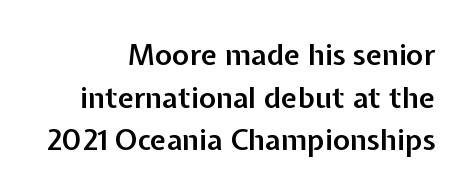
Compared with typical body copy, the letter spacing here is the same. The space between consecutive lines is moderate. Descenders are the only things crossing below the line. Nope, not italic — everything's standing straight. Does the type have serifs? No, each stem ends abruptly.
